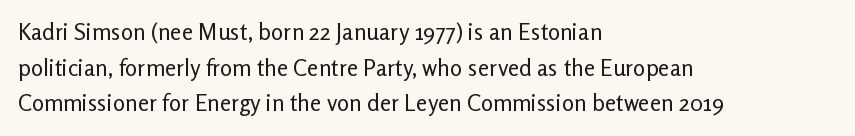
The image shows 23 px text type, upright; set left-aligned, normal line spacing (1.55x), normal letter spacing, not underlined.
